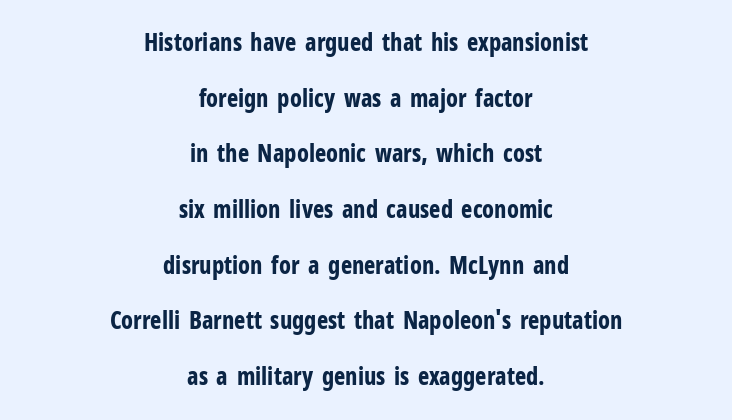
The image shows 24 px bold type, upright; set centered, loose line spacing (2.32x), normal letter spacing, not underlined.
